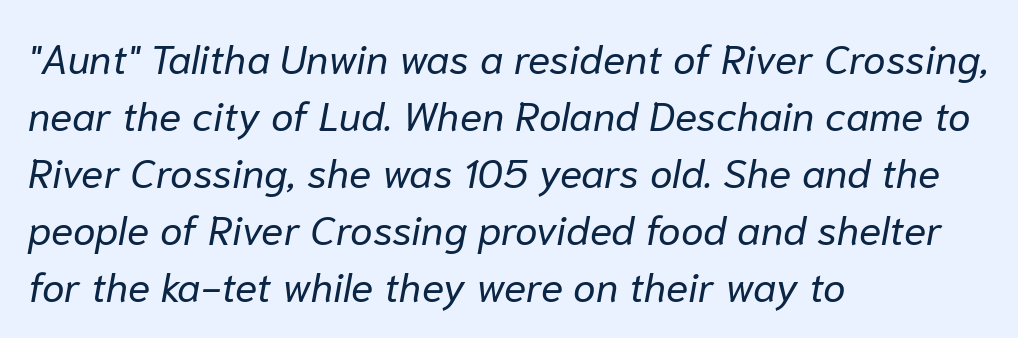
The image shows 41 px regular-weight type, italic (leaning right); set left-aligned, normal line spacing (1.39x), normal letter spacing, not underlined; low stroke contrast and a medium x-height.
